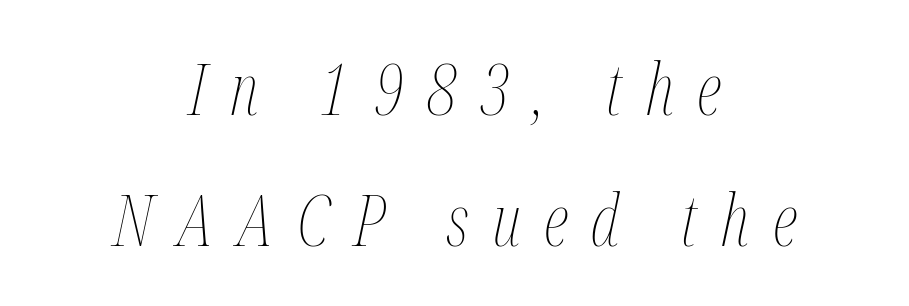
{"italic": "yes", "lean": "right", "slant_degrees": 12, "bold": "no", "weight": "thin", "width": "condensed", "stroke_contrast": "medium", "x_height": "medium", "monospaced": "no", "underline": "no", "align": "center", "line_spacing_ratio": 1.84, "letter_spacing": "wide", "letter_spacing_em": 0.33, "glyph_px": 71}
